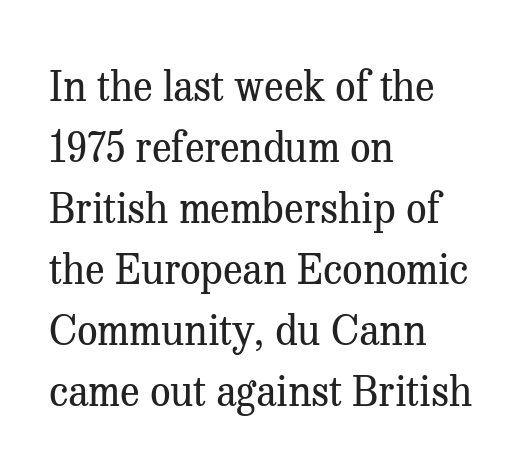
Baseline-to-baseline distance is the conventional proportion of letter height. A student would call this left alignment; a typographer would say flush left, rag right. The letters stand upright; this is a roman face. The face used here is proportionally spaced, like ordinary book or web type. The horizontal fit of the characters is conventional and even.
